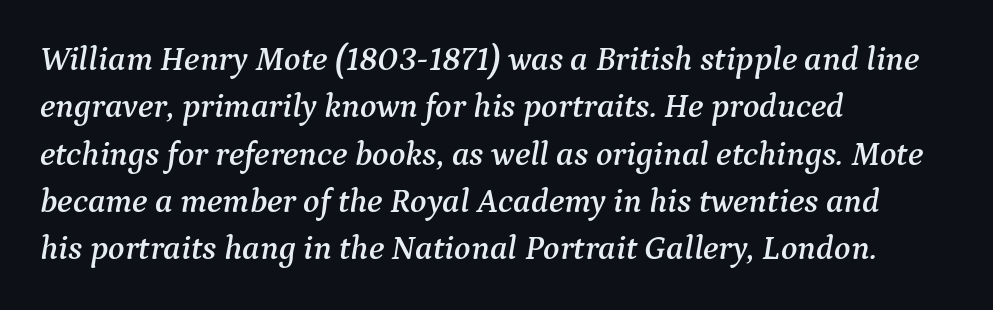
Q: Is the text italic (slanted)? A: Yes, it leans right by about 9 degrees.
Q: Is the typeface a serif or a sans-serif typeface? A: Serif.
Q: Is the text underlined? A: No.
Q: How is the paragraph aligned? A: Left-aligned.
Q: Is the spacing between letters normal or unusually wide? A: Normal.
Q: Is the spacing between lines tight, normal or loose? A: Normal.
Q: Width (condensed, normal, or wide)? A: Normal.
Q: Stroke contrast? A: Medium.
Q: x-height? A: Medium.
Q: Monospaced? A: No.
